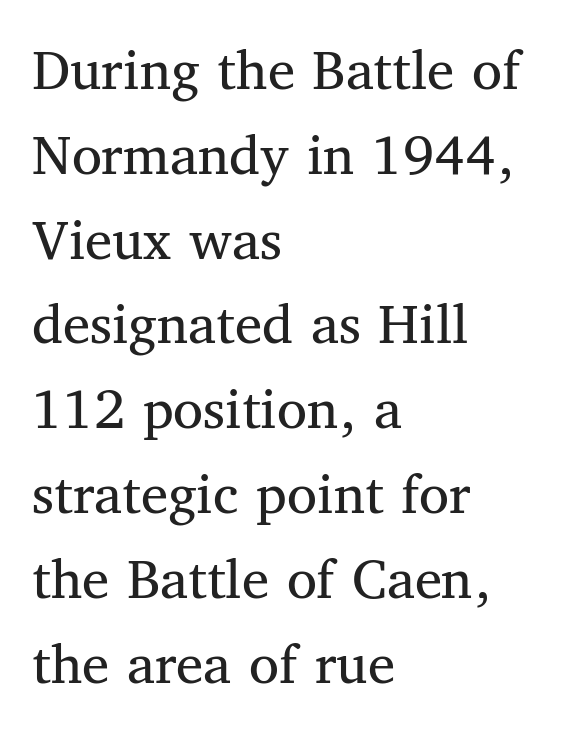
Q: Is the text bold? A: No.
Q: Is the text italic (slanted)? A: No, it is upright.
Q: Is the typeface a serif or a sans-serif typeface? A: Serif.
Q: Is the text underlined? A: No.
Q: How is the paragraph aligned? A: Left-aligned.
Q: Is the spacing between letters normal or unusually wide? A: Normal.
Q: Is the spacing between lines tight, normal or loose? A: Normal.
Q: Width (condensed, normal, or wide)? A: Normal.
Q: Stroke contrast? A: Medium.
Q: x-height? A: Medium.
Q: Monospaced? A: No.
